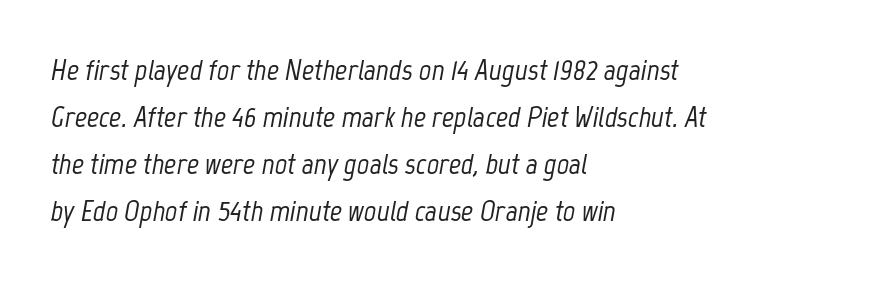
{"italic": "yes", "lean": "right", "slant_degrees": 12, "width": "condensed", "stroke_contrast": "low", "x_height": "medium", "monospaced": "no", "underline": "no", "align": "left", "line_spacing": "normal", "line_spacing_ratio": 1.57, "letter_spacing": "normal", "letter_spacing_em": 0.0, "glyph_px": 30}
